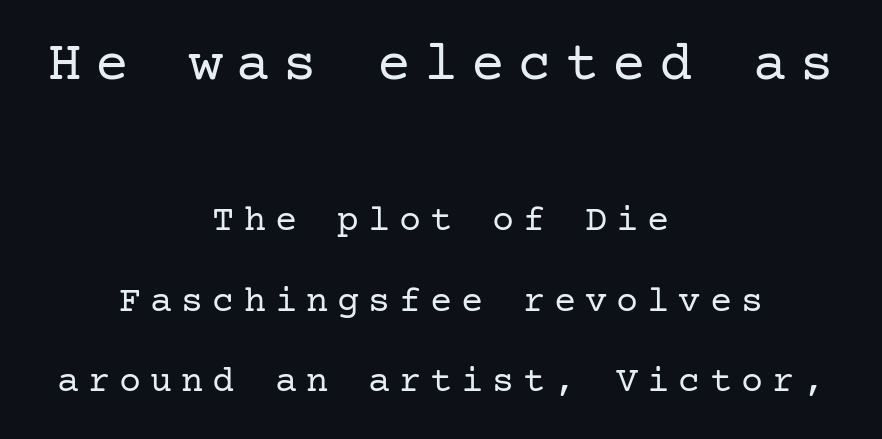
The image shows 56 px regular-weight serif type, upright; set centered, loose line spacing (2.17x), unusually wide letter spacing (+0.24 em), not underlined; the first (top) block is 1.51x larger; low stroke contrast and a medium x-height.
